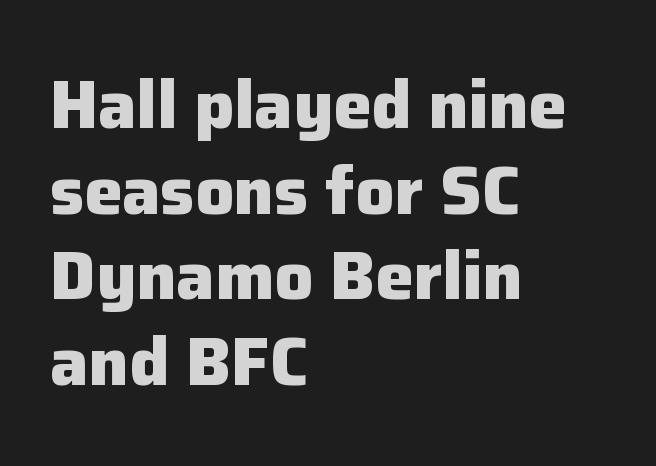
{"serif": "no", "italic": "no", "bold": "yes", "weight": "heavy", "width": "normal", "stroke_contrast": "low", "x_height": "medium", "monospaced": "no", "underline": "no", "align": "left", "line_spacing": "normal", "line_spacing_ratio": 1.26, "letter_spacing": "normal", "letter_spacing_em": 0.0, "glyph_px": 68}
